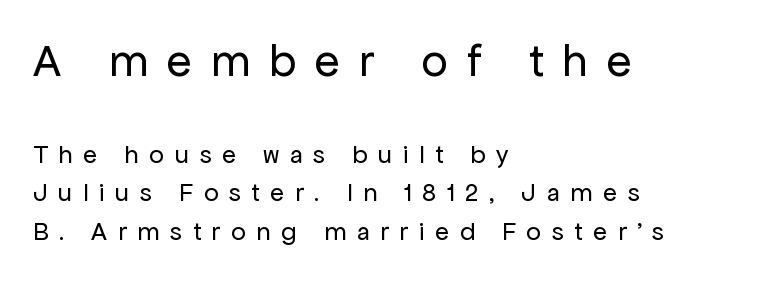
{"serif": "no", "italic": "no", "bold": "no", "weight": "regular", "width": "normal", "stroke_contrast": "low", "x_height": "medium", "monospaced": "no", "underline": "no", "align": "left", "line_spacing": "normal", "line_spacing_ratio": 1.48, "letter_spacing": "wide", "letter_spacing_em": 0.41, "larger_block": "first", "size_ratio": 1.77, "glyph_px": 46}
